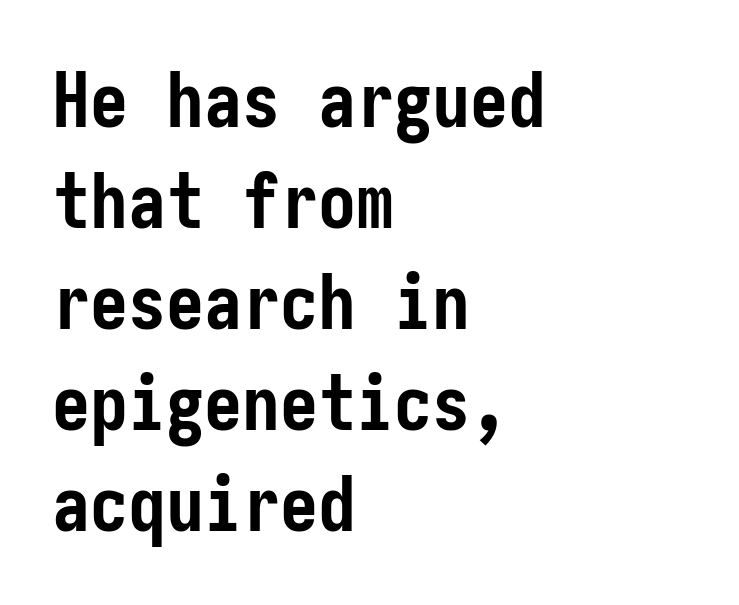
Q: Is the text bold? A: Yes.
Q: Is the text italic (slanted)? A: No, it is upright.
Q: Is the typeface a serif or a sans-serif typeface? A: Sans-serif.
Q: Is the text underlined? A: No.
Q: How is the paragraph aligned? A: Left-aligned.
Q: Is the spacing between letters normal or unusually wide? A: Normal.
Q: Is the spacing between lines tight, normal or loose? A: Normal.
Q: Width (condensed, normal, or wide)? A: Condensed.
Q: Stroke contrast? A: Low.
Q: x-height? A: Medium.
